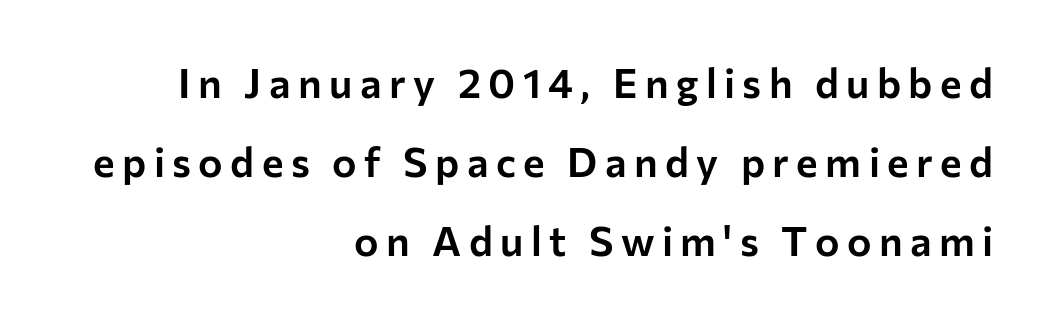
{"serif": "no", "italic": "no", "width": "normal", "stroke_contrast": "low", "x_height": "medium", "monospaced": "no", "underline": "no", "align": "right", "line_spacing": "loose", "line_spacing_ratio": 1.93, "glyph_px": 41}
